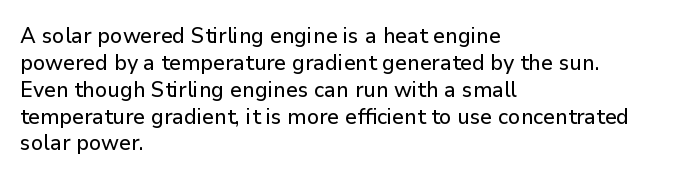
The image shows 22 px text type, upright; set left-aligned, line spacing 1.22x, normal letter spacing, not underlined.
